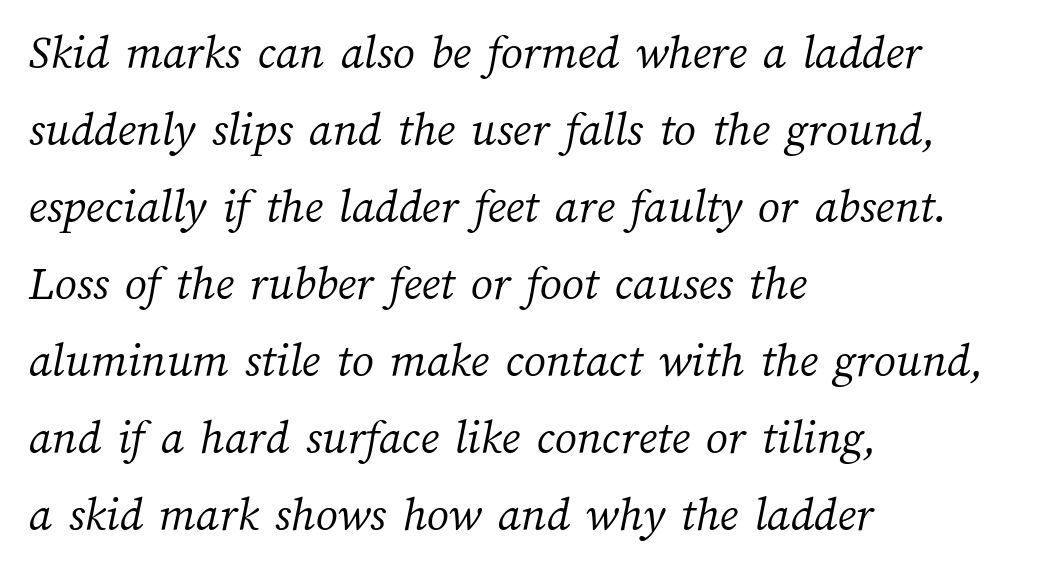
Q: Is the text bold? A: No.
Q: Is the text underlined? A: No.
Q: How is the paragraph aligned? A: Left-aligned.
Q: Is the spacing between letters normal or unusually wide? A: Normal.
Q: Is the spacing between lines tight, normal or loose? A: Normal.
Q: Width (condensed, normal, or wide)? A: Normal.
Q: Stroke contrast? A: Medium.
Q: x-height? A: Medium.
Q: Monospaced? A: No.
